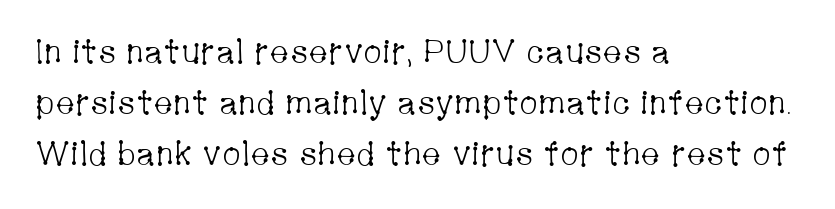
This sample has the flowing, uneven cadence of proportional lettering. Are there feet on the stems? There are — it's a serif. The passage is arranged the way most books set body copy — flush left. This rendering features lettering with no underline. Style check: upright.
